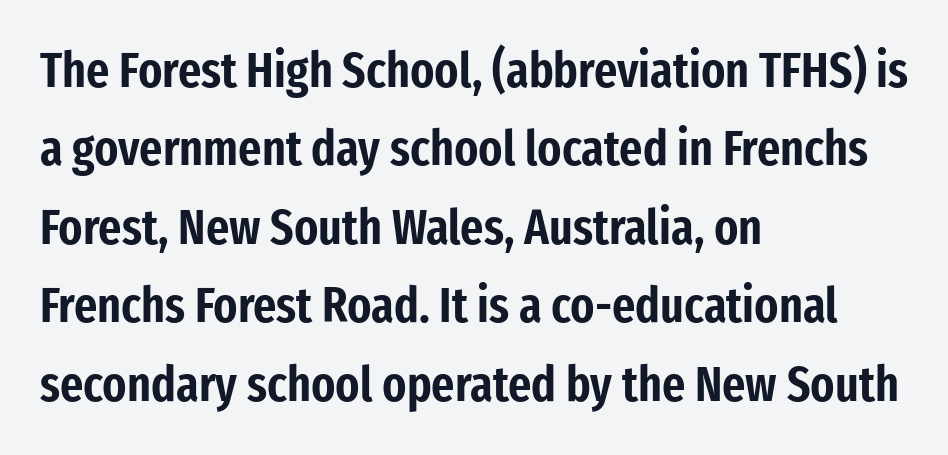
Q: Is the text italic (slanted)? A: No, it is upright.
Q: Is the typeface a serif or a sans-serif typeface? A: Sans-serif.
Q: Is the text underlined? A: No.
Q: How is the paragraph aligned? A: Left-aligned.
Q: Is the spacing between letters normal or unusually wide? A: Normal.
Q: Is the spacing between lines tight, normal or loose? A: Normal.
Q: Width (condensed, normal, or wide)? A: Condensed.
Q: Stroke contrast? A: Low.
Q: x-height? A: Medium.
Q: Monospaced? A: No.
